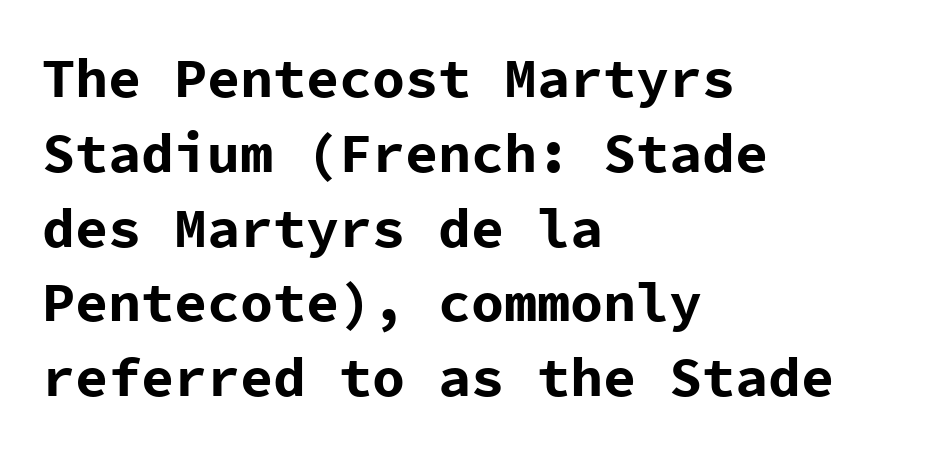
The image shows 55 px bold sans-serif type, upright, monospaced; set left-aligned, normal line spacing (1.36x), normal letter spacing, not underlined; low stroke contrast and a medium x-height.
